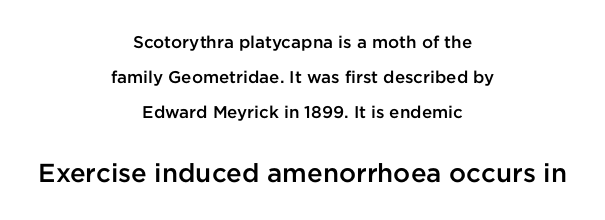
The image shows 26 px text type, upright; set centered, loose line spacing (2.06x), normal letter spacing, not underlined; the second (bottom) block is 1.53x larger.
